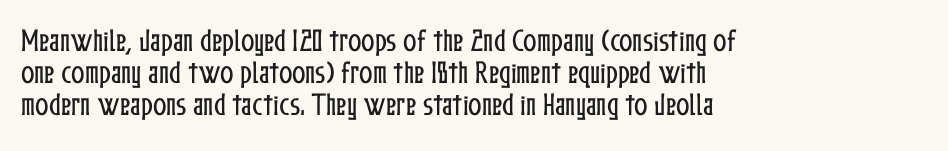
{"italic": "no", "underline": "no", "align": "left", "line_spacing": "normal", "line_spacing_ratio": 1.28, "letter_spacing": "normal", "letter_spacing_em": 0.0, "glyph_px": 25}
